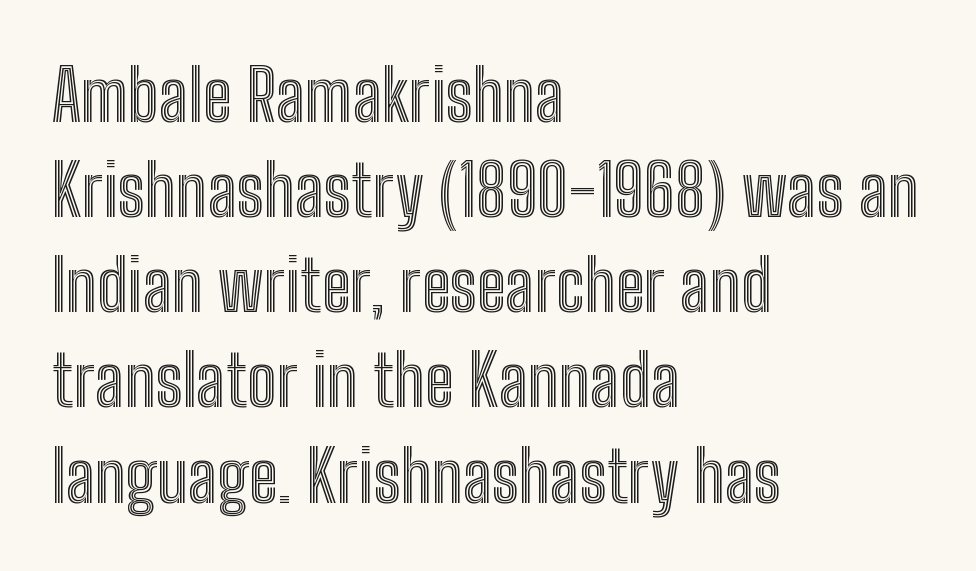
{"italic": "no", "width": "condensed", "x_height": "medium", "monospaced": "no", "underline": "no", "align": "left", "line_spacing": "normal", "line_spacing_ratio": 1.34, "letter_spacing": "normal", "letter_spacing_em": 0.0, "glyph_px": 71}
